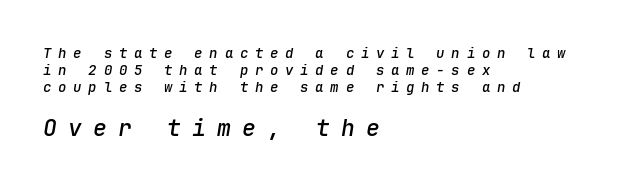
Is the type bold? Partly — it's a semibold, heavier than regular but not fully bold. Tracking value appears strongly positive — letters spread wide. An italicized treatment has been applied to the whole sample. If you drew a ruler down the left edge, every line would touch it. Clear beneath every line of the passage.
